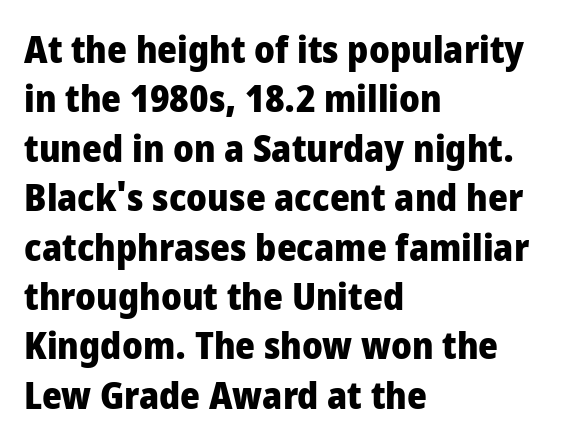
Each glyph is drawn with heavy, bold strokes. This sample uses plain, unmodified letter spacing. Regarding leading, the lines here are spaced in the standard way. Spacing verdict: proportional, widths tailored to each character.
